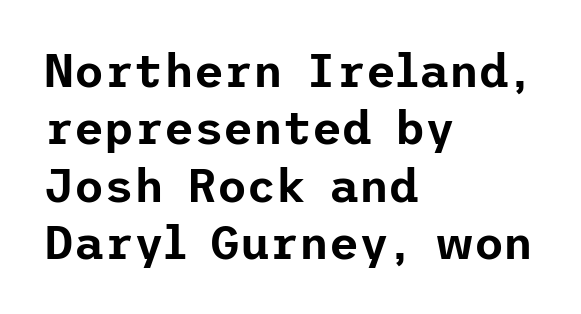
Q: Is the text italic (slanted)? A: No, it is upright.
Q: Is the typeface a serif or a sans-serif typeface? A: Sans-serif.
Q: Is the text underlined? A: No.
Q: How is the paragraph aligned? A: Left-aligned.
Q: Is the spacing between letters normal or unusually wide? A: Normal.
Q: Is the spacing between lines tight, normal or loose? A: Normal.
Q: Width (condensed, normal, or wide)? A: Normal.
Q: Stroke contrast? A: Low.
Q: x-height? A: Medium.
